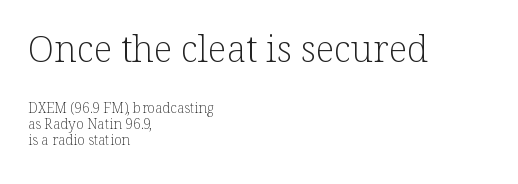
Leftover space on each line is placed entirely after the last word. Caption: face not bold, strokes unweighted. Observe the serifs anchoring each vertical stroke in this sample. Characters follow at the spacing the type designer built in. Every stem runs plumb, perpendicular to the baseline.
